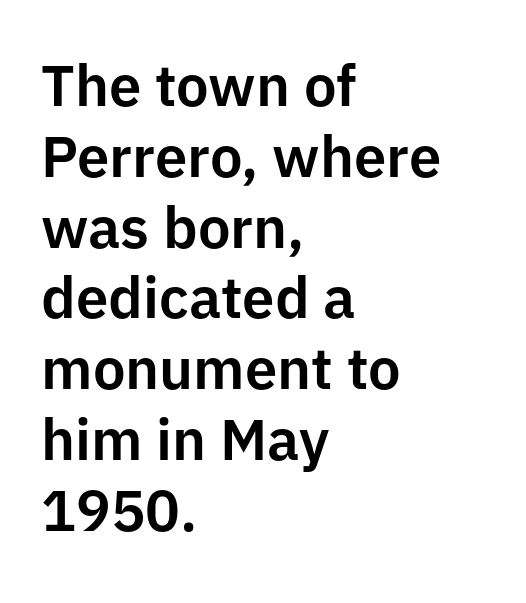
Q: Is the text italic (slanted)? A: No, it is upright.
Q: Is the typeface a serif or a sans-serif typeface? A: Sans-serif.
Q: Is the text underlined? A: No.
Q: How is the paragraph aligned? A: Left-aligned.
Q: Is the spacing between letters normal or unusually wide? A: Normal.
Q: Width (condensed, normal, or wide)? A: Normal.
Q: Stroke contrast? A: Low.
Q: x-height? A: Medium.
Q: Monospaced? A: No.
